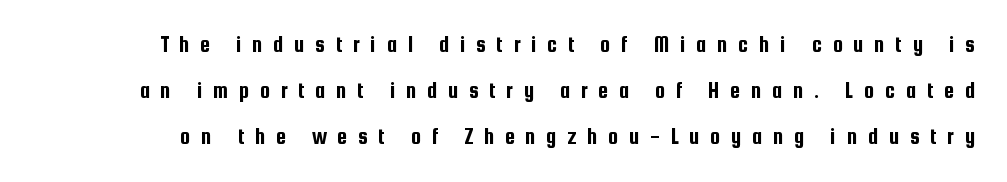
Q: Is the text italic (slanted)? A: No, it is upright.
Q: Is the text underlined? A: No.
Q: Is the spacing between letters normal or unusually wide? A: Unusually wide.
Q: Is the spacing between lines tight, normal or loose? A: Loose.
